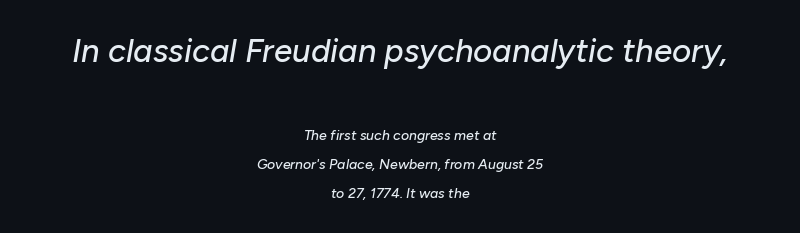
The image shows 33 px text type, italic (leaning right); set centered, loose line spacing (2.1x), normal letter spacing, not underlined; the first (top) block is 2.36x larger; low stroke contrast and a medium x-height.
